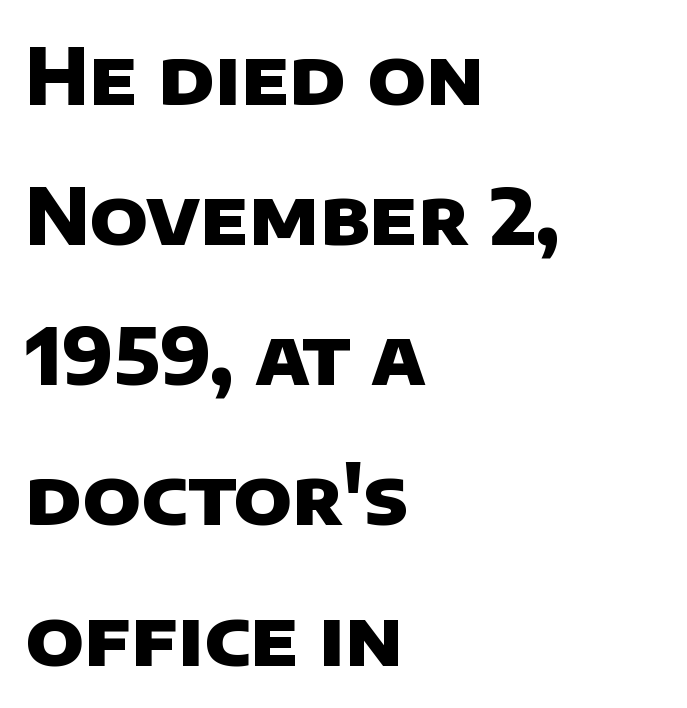
{"serif": "no", "bold": "yes", "weight": "heavy", "width": "normal", "stroke_contrast": "low", "x_height": "large", "monospaced": "no", "underline": "no", "align": "left", "line_spacing_ratio": 1.82, "letter_spacing": "normal", "letter_spacing_em": 0.0, "glyph_px": 77}
